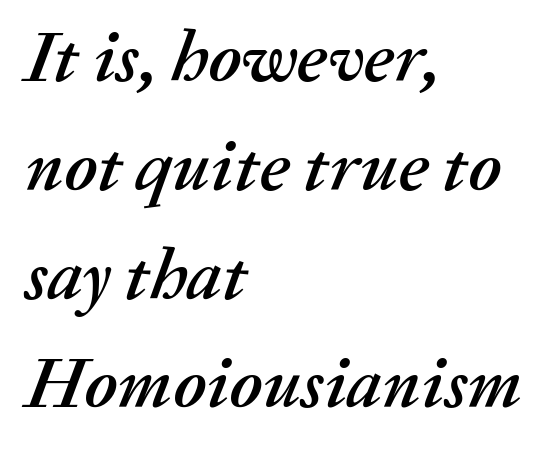
{"italic": "yes", "lean": "right", "slant_degrees": 20, "width": "normal", "stroke_contrast": "medium", "x_height": "medium", "monospaced": "no", "underline": "no", "align": "left", "line_spacing": "normal", "line_spacing_ratio": 1.49, "letter_spacing": "normal", "letter_spacing_em": 0.0, "glyph_px": 73}
